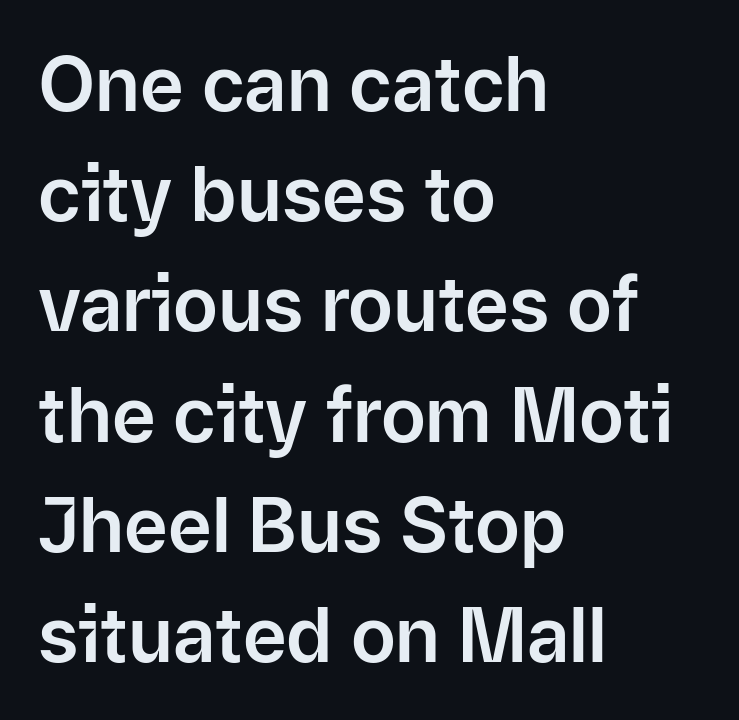
The image shows 75 px sans-serif type, upright; set left-aligned, normal line spacing (1.47x), normal letter spacing, not underlined; low stroke contrast and a medium x-height.
